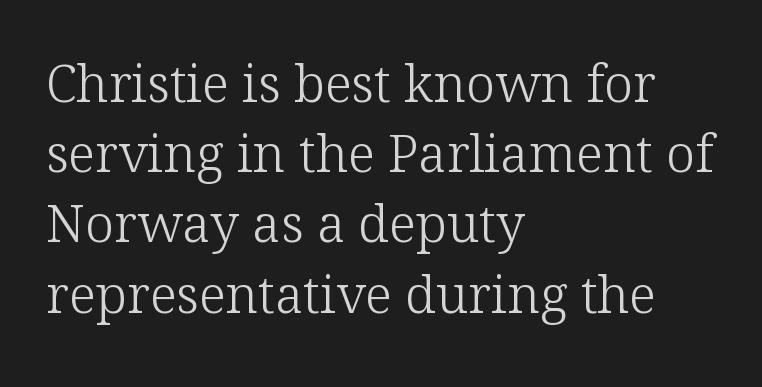
Q: Is the text bold? A: No.
Q: Is the text italic (slanted)? A: No, it is upright.
Q: Is the typeface a serif or a sans-serif typeface? A: Serif.
Q: Is the text underlined? A: No.
Q: How is the paragraph aligned? A: Left-aligned.
Q: Is the spacing between letters normal or unusually wide? A: Normal.
Q: Is the spacing between lines tight, normal or loose? A: Normal.
Q: Width (condensed, normal, or wide)? A: Normal.
Q: Stroke contrast? A: Low.
Q: x-height? A: Medium.
Q: Monospaced? A: No.
